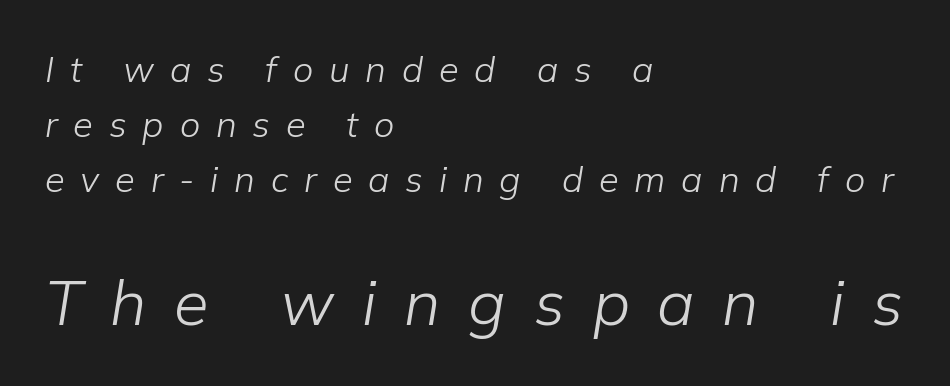
{"italic": "yes", "lean": "right", "slant_degrees": 9, "bold": "no", "weight": "light", "width": "normal", "stroke_contrast": "low", "x_height": "medium", "monospaced": "no", "underline": "no", "align": "left", "line_spacing": "normal", "line_spacing_ratio": 1.53, "letter_spacing": "wide", "letter_spacing_em": 0.44, "larger_block": "second", "size_ratio": 1.75, "glyph_px": 63}
